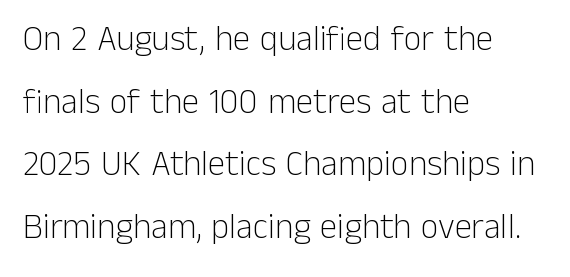
The image shows 35 px light sans-serif type, upright; set left-aligned, line spacing 1.79x, normal letter spacing, not underlined; low stroke contrast and a medium x-height.
